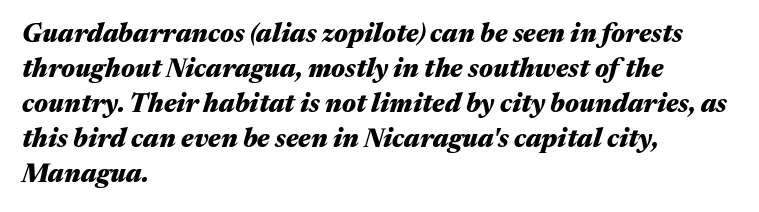
Q: Is the text bold? A: Yes.
Q: Is the text italic (slanted)? A: Yes, it leans right by about 17 degrees.
Q: Is the text underlined? A: No.
Q: How is the paragraph aligned? A: Left-aligned.
Q: Is the spacing between letters normal or unusually wide? A: Normal.
Q: Is the spacing between lines tight, normal or loose? A: Normal.
